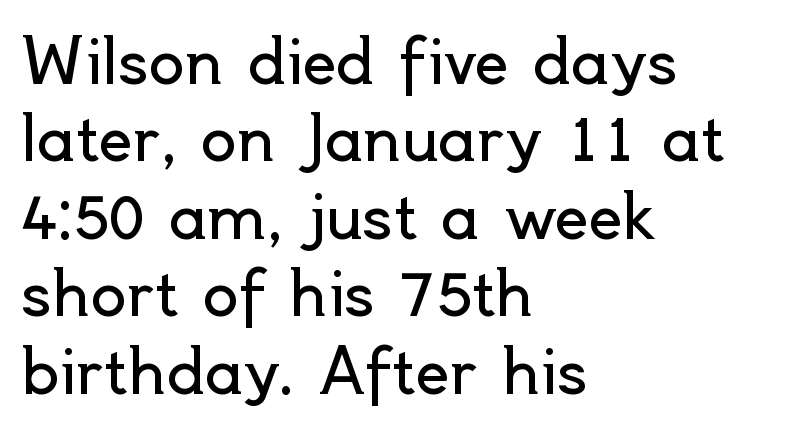
{"serif": "no", "italic": "no", "bold": "no", "weight": "regular", "width": "normal", "x_height": "small", "monospaced": "no", "underline": "no", "align": "left", "line_spacing": "normal", "line_spacing_ratio": 1.29, "letter_spacing": "normal", "letter_spacing_em": 0.0, "glyph_px": 60}
